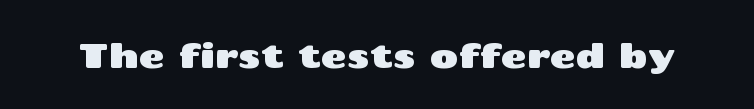
The image shows 35 px wide sans-serif type, upright; set normal letter spacing, not underlined; medium stroke contrast and a medium x-height.
